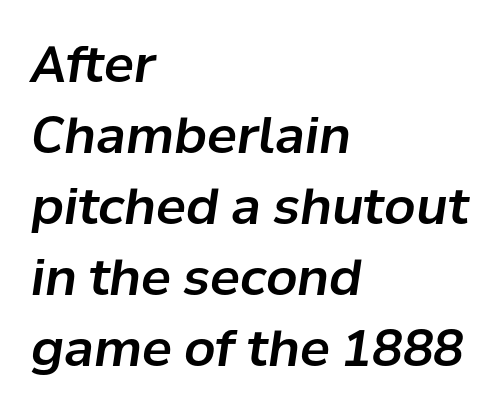
{"italic": "yes", "lean": "right", "slant_degrees": 8, "width": "normal", "stroke_contrast": "low", "x_height": "medium", "monospaced": "no", "underline": "no", "align": "left", "line_spacing": "normal", "line_spacing_ratio": 1.42, "letter_spacing": "normal", "letter_spacing_em": 0.0, "glyph_px": 50}
